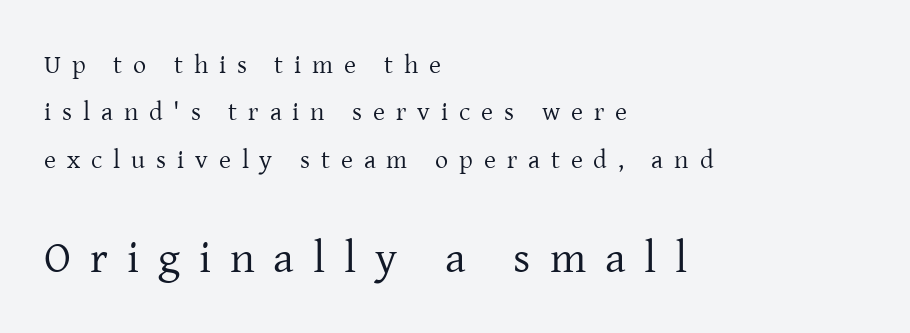
{"serif": "yes", "italic": "no", "bold": "no", "weight": "regular", "width": "normal", "stroke_contrast": "low", "x_height": "medium", "monospaced": "no", "underline": "no", "align": "left", "line_spacing_ratio": 1.82, "letter_spacing": "wide", "letter_spacing_em": 0.42, "larger_block": "second", "size_ratio": 1.73, "glyph_px": 45}
